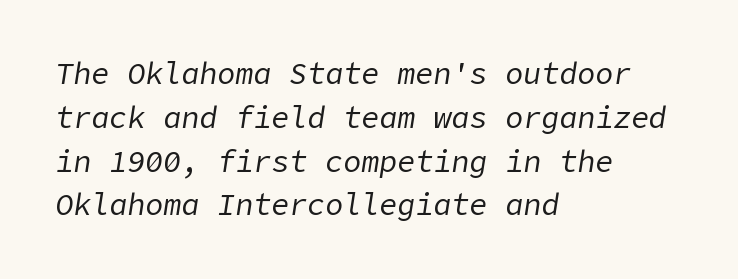
The image shows 30 px regular-weight type, italic (leaning right); set left-aligned, normal line spacing (1.46x), normal letter spacing, not underlined; low stroke contrast and a medium x-height.
